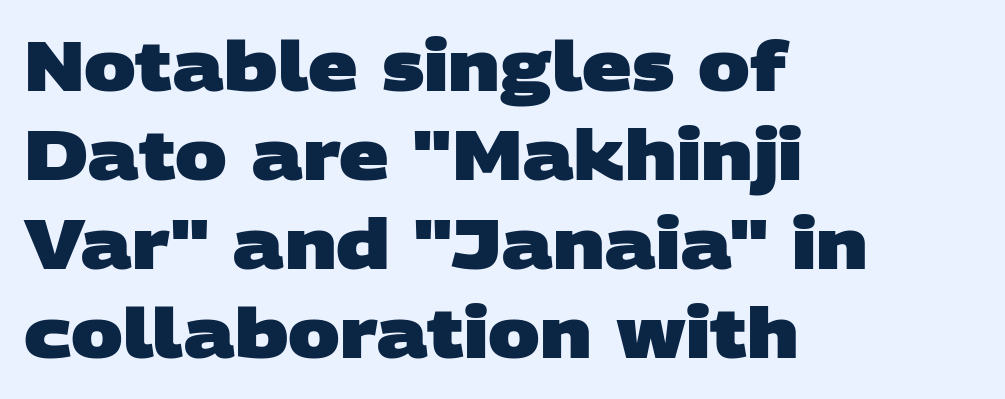
Q: Is the text bold? A: Yes.
Q: Is the typeface a serif or a sans-serif typeface? A: Sans-serif.
Q: Is the text underlined? A: No.
Q: How is the paragraph aligned? A: Left-aligned.
Q: Is the spacing between letters normal or unusually wide? A: Normal.
Q: Is the spacing between lines tight, normal or loose? A: Normal.
Q: Width (condensed, normal, or wide)? A: Wide.
Q: Stroke contrast? A: Low.
Q: x-height? A: Large.
Q: Monospaced? A: No.
